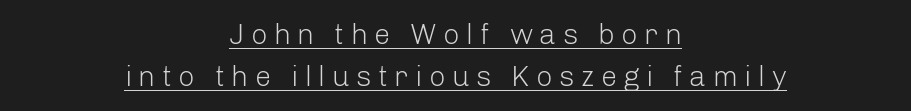
Q: Is the text bold? A: No.
Q: Is the text italic (slanted)? A: No, it is upright.
Q: Is the typeface a serif or a sans-serif typeface? A: Sans-serif.
Q: Is the text underlined? A: Yes.
Q: How is the paragraph aligned? A: Centered.
Q: Is the spacing between letters normal or unusually wide? A: Unusually wide.
Q: Is the spacing between lines tight, normal or loose? A: Normal.
Q: Width (condensed, normal, or wide)? A: Normal.
Q: Stroke contrast? A: Low.
Q: x-height? A: Medium.
Q: Monospaced? A: No.
